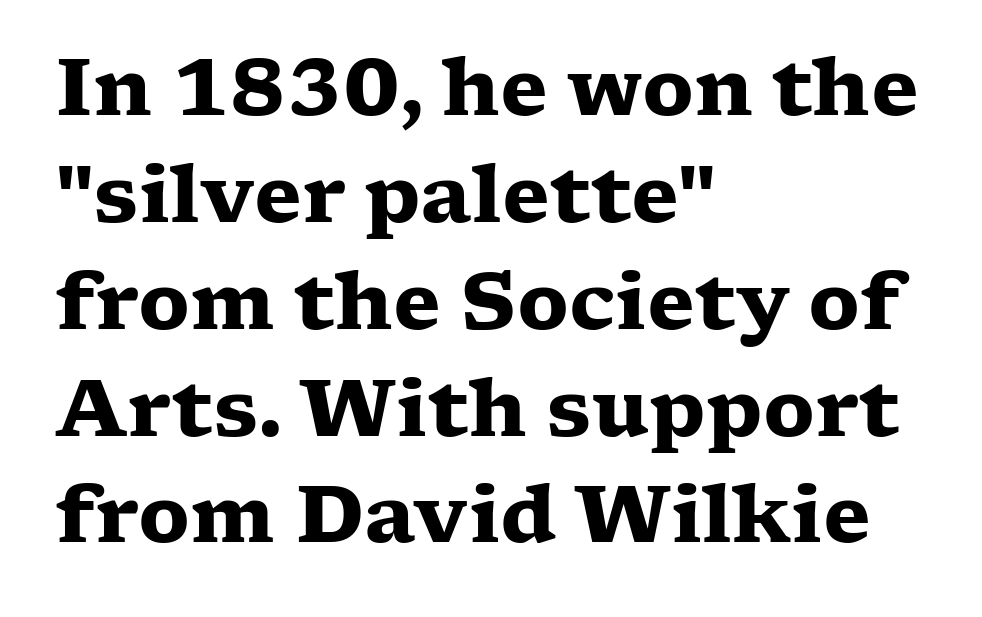
Q: Is the text bold? A: Yes.
Q: Is the text italic (slanted)? A: No, it is upright.
Q: Is the typeface a serif or a sans-serif typeface? A: Serif.
Q: Is the text underlined? A: No.
Q: How is the paragraph aligned? A: Left-aligned.
Q: Is the spacing between letters normal or unusually wide? A: Normal.
Q: Is the spacing between lines tight, normal or loose? A: Normal.
Q: Width (condensed, normal, or wide)? A: Wide.
Q: Stroke contrast? A: Low.
Q: x-height? A: Medium.
Q: Monospaced? A: No.
